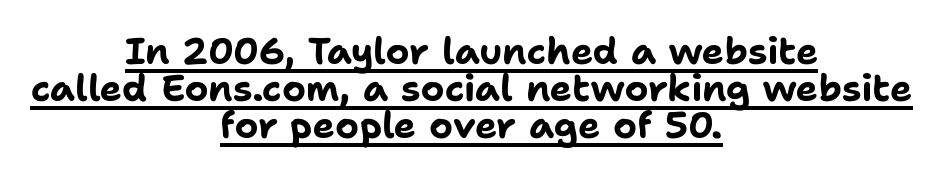
Q: Is the text bold? A: Yes.
Q: Is the text italic (slanted)? A: No, it is upright.
Q: Is the typeface a serif or a sans-serif typeface? A: Sans-serif.
Q: Is the text underlined? A: Yes.
Q: How is the paragraph aligned? A: Centered.
Q: Is the spacing between letters normal or unusually wide? A: Normal.
Q: Is the spacing between lines tight, normal or loose? A: Tight.
Q: Width (condensed, normal, or wide)? A: Normal.
Q: Stroke contrast? A: Low.
Q: x-height? A: Medium.
Q: Monospaced? A: No.
